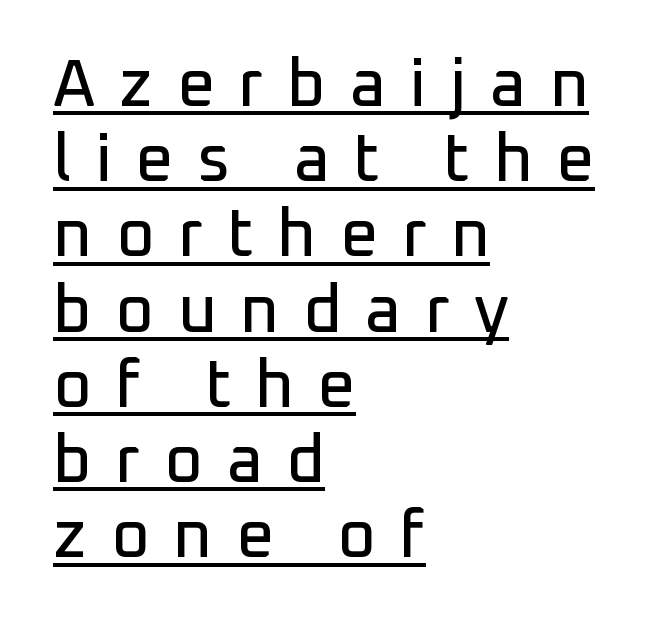
Q: Is the text italic (slanted)? A: No, it is upright.
Q: Is the typeface a serif or a sans-serif typeface? A: Sans-serif.
Q: Is the text underlined? A: Yes.
Q: How is the paragraph aligned? A: Left-aligned.
Q: Is the spacing between letters normal or unusually wide? A: Unusually wide.
Q: Is the spacing between lines tight, normal or loose? A: Tight.
Q: Width (condensed, normal, or wide)? A: Normal.
Q: Stroke contrast? A: Low.
Q: x-height? A: Medium.
Q: Monospaced? A: No.
